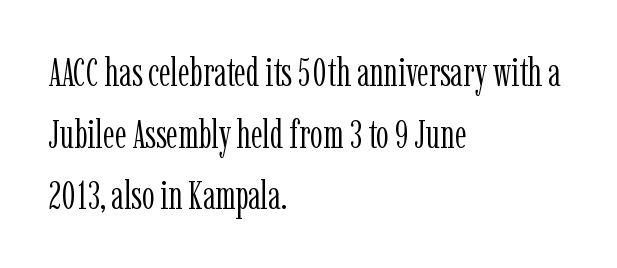
The image shows 40 px light, condensed serif type, upright; set left-aligned, normal line spacing (1.54x), normal letter spacing, not underlined; low stroke contrast and a medium x-height.
